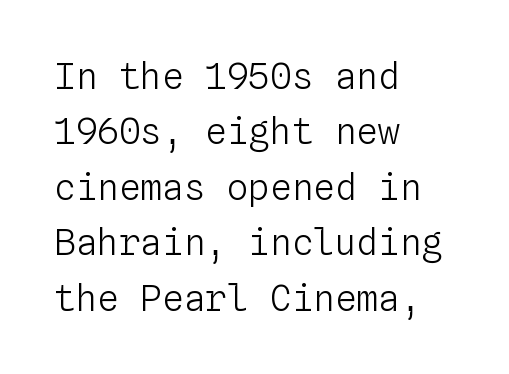
Q: Is the text bold? A: No.
Q: Is the text italic (slanted)? A: No, it is upright.
Q: Is the text underlined? A: No.
Q: How is the paragraph aligned? A: Left-aligned.
Q: Is the spacing between letters normal or unusually wide? A: Normal.
Q: Is the spacing between lines tight, normal or loose? A: Normal.
Q: Width (condensed, normal, or wide)? A: Normal.
Q: Stroke contrast? A: Low.
Q: x-height? A: Medium.
Q: Monospaced? A: Yes.
